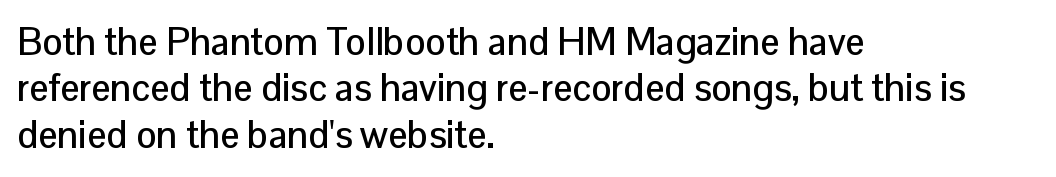
{"serif": "no", "italic": "no", "width": "normal", "stroke_contrast": "low", "x_height": "medium", "monospaced": "no", "underline": "no", "align": "left", "line_spacing_ratio": 1.22, "letter_spacing": "normal", "letter_spacing_em": 0.0, "glyph_px": 38}
